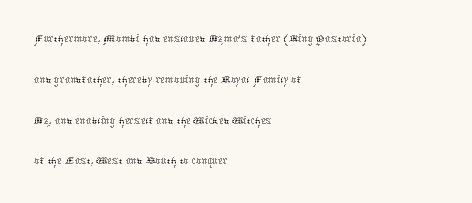
The passage shown stacks its lines at a standard gap. Plain, unruled lines of type. Summary of weight: not heavy and not bold. The rendering keeps characters at their native spacing. Notice how the stems are strictly vertical — no italics here.
